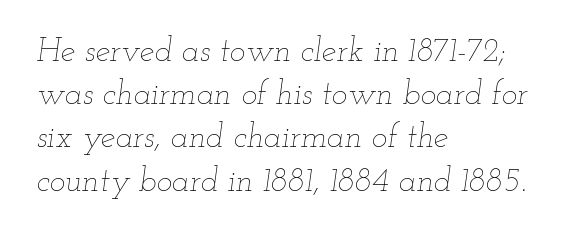
{"italic": "yes", "lean": "right", "slant_degrees": 12, "bold": "no", "weight": "thin", "width": "wide", "stroke_contrast": "low", "x_height": "small", "monospaced": "no", "underline": "no", "align": "left", "line_spacing": "normal", "line_spacing_ratio": 1.31, "letter_spacing": "normal", "letter_spacing_em": 0.0, "glyph_px": 33}
